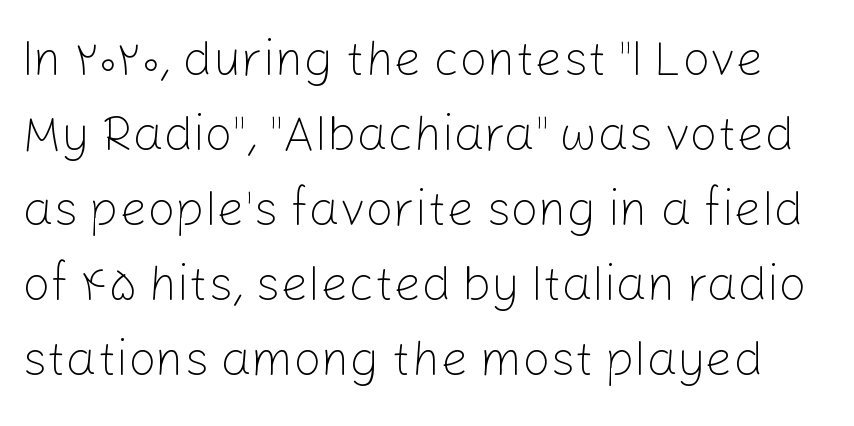
The image shows 49 px light sans-serif type, upright; set normal line spacing (1.53x), normal letter spacing, not underlined; low stroke contrast and a medium x-height.
